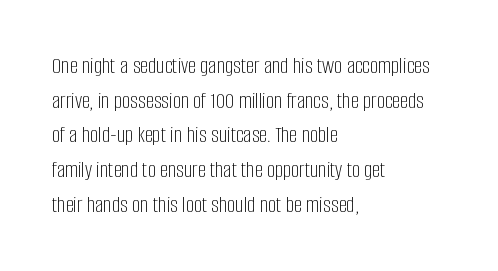
The image shows 23 px text type, upright; set left-aligned, normal line spacing (1.51x), normal letter spacing, not underlined.
